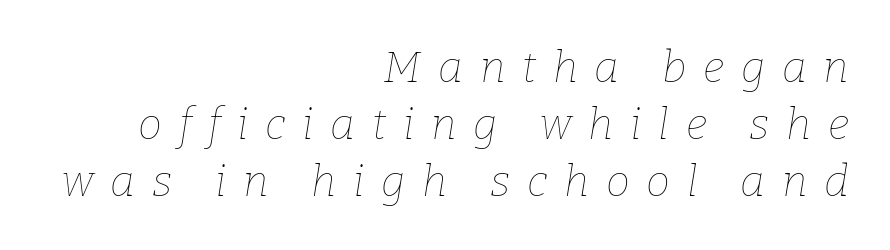
{"italic": "yes", "lean": "right", "slant_degrees": 9, "bold": "no", "weight": "thin", "width": "normal", "stroke_contrast": "low", "x_height": "medium", "monospaced": "no", "underline": "no", "align": "right", "line_spacing": "normal", "line_spacing_ratio": 1.33, "letter_spacing": "wide", "letter_spacing_em": 0.39, "glyph_px": 43}
